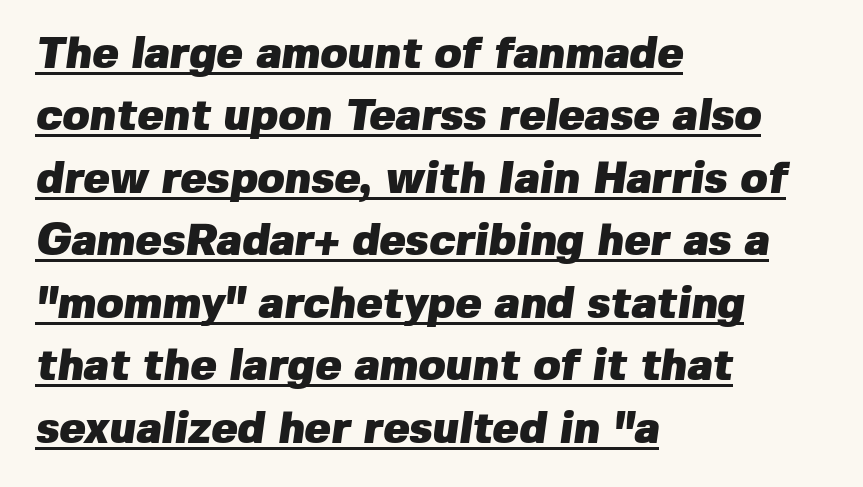
Q: Is the text bold? A: Yes.
Q: Is the typeface a serif or a sans-serif typeface? A: Sans-serif.
Q: Is the text underlined? A: Yes.
Q: How is the paragraph aligned? A: Left-aligned.
Q: Is the spacing between letters normal or unusually wide? A: Normal.
Q: Is the spacing between lines tight, normal or loose? A: Normal.
Q: Width (condensed, normal, or wide)? A: Normal.
Q: Stroke contrast? A: Low.
Q: x-height? A: Medium.
Q: Monospaced? A: No.
